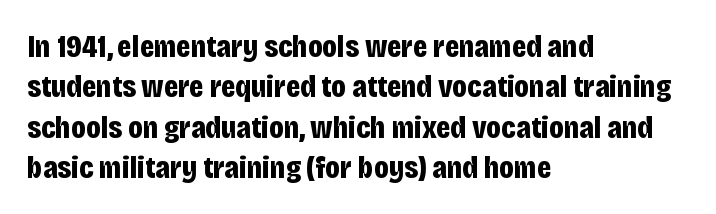
The image shows 32 px bold, condensed sans-serif type, upright; set left-aligned, normal line spacing (1.26x), normal letter spacing, not underlined; low stroke contrast and a large x-height.
